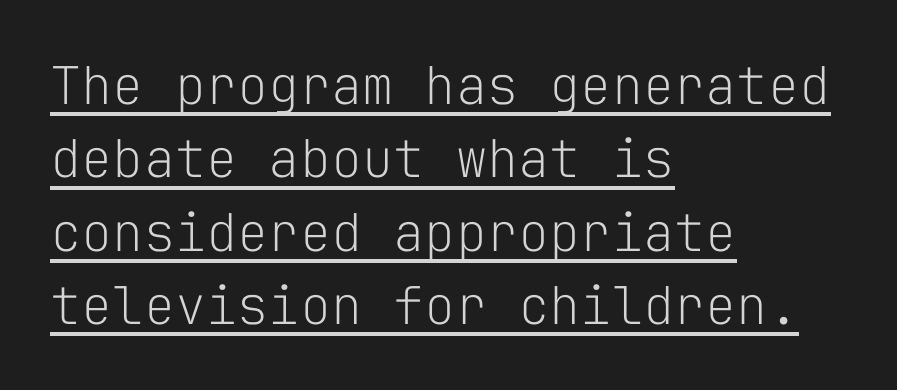
Q: Is the text bold? A: No.
Q: Is the text italic (slanted)? A: No, it is upright.
Q: Is the typeface a serif or a sans-serif typeface? A: Sans-serif.
Q: Is the text underlined? A: Yes.
Q: How is the paragraph aligned? A: Left-aligned.
Q: Is the spacing between letters normal or unusually wide? A: Normal.
Q: Is the spacing between lines tight, normal or loose? A: Normal.
Q: Width (condensed, normal, or wide)? A: Normal.
Q: Stroke contrast? A: Low.
Q: x-height? A: Medium.
Q: Monospaced? A: Yes.
